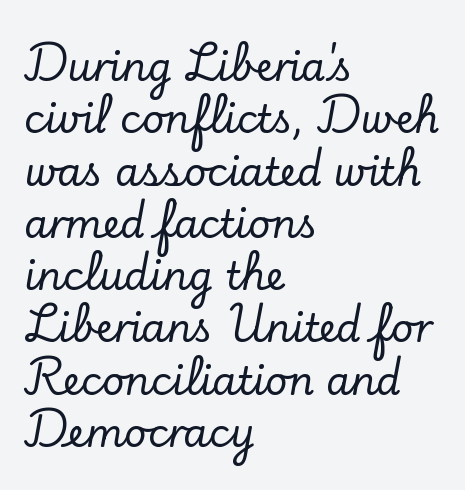
The image shows 39 px serif type; set left-aligned, normal line spacing (1.34x), normal letter spacing, not underlined; low stroke contrast and a small x-height.
